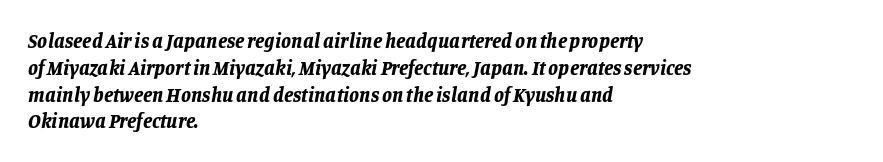
The image shows 20 px bold type, italic (leaning right); set left-aligned, normal line spacing (1.34x), normal letter spacing, not underlined.
